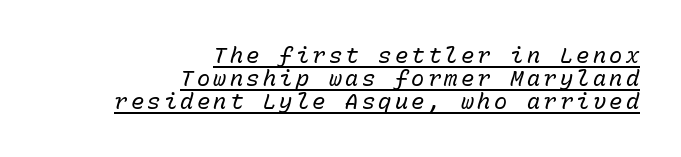
Q: Is the text bold? A: No.
Q: Is the text italic (slanted)? A: Yes, it leans right by about 15 degrees.
Q: Is the text underlined? A: Yes.
Q: How is the paragraph aligned? A: Right-aligned.
Q: Is the spacing between lines tight, normal or loose? A: Tight.
